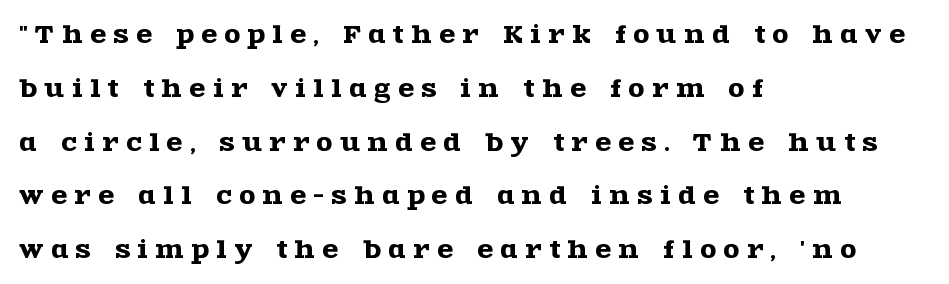
Q: Is the text italic (slanted)? A: No, it is upright.
Q: Is the text underlined? A: No.
Q: How is the paragraph aligned? A: Left-aligned.
Q: Is the spacing between letters normal or unusually wide? A: Unusually wide.
Q: Is the spacing between lines tight, normal or loose? A: Loose.
